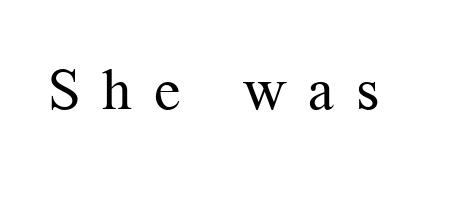
The image shows 58 px regular-weight serif type, upright; set unusually wide letter spacing (+0.37 em), not underlined; medium stroke contrast and a medium x-height.
